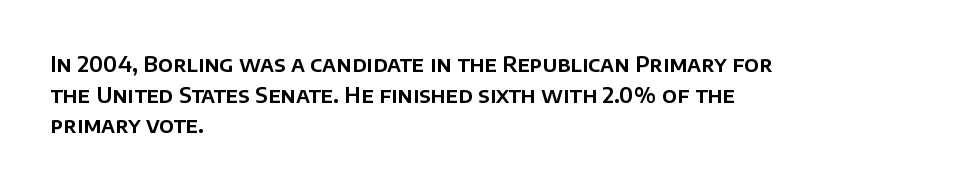
The image shows 21 px text type, upright; set left-aligned, normal line spacing (1.46x), normal letter spacing, not underlined.
